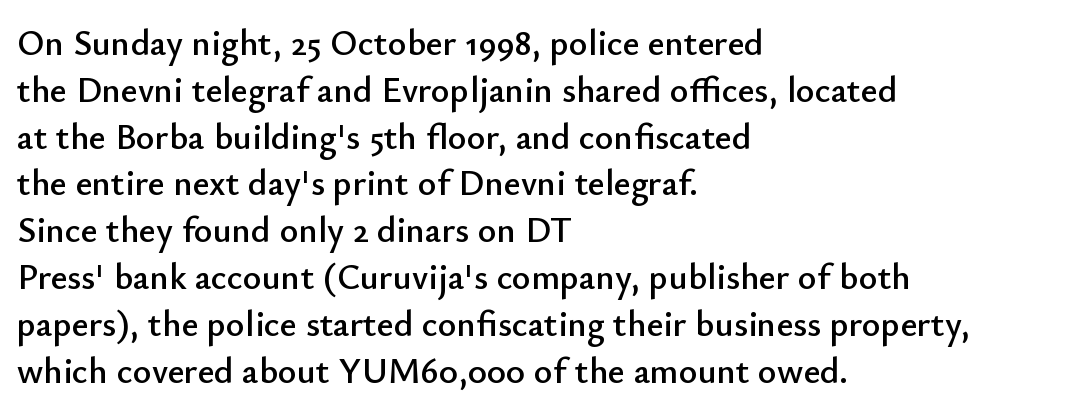
The image shows 36 px sans-serif type, upright; set left-aligned, normal line spacing (1.3x), normal letter spacing, not underlined; low stroke contrast and a small x-height.
